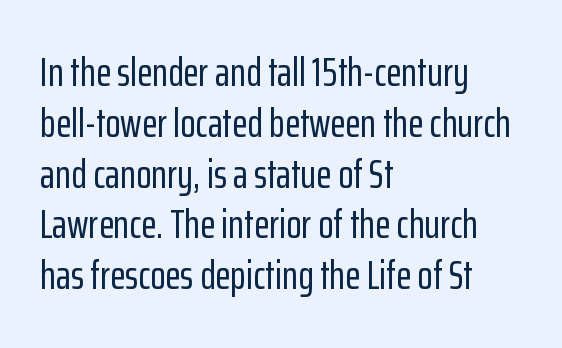
{"serif": "no", "italic": "no", "width": "condensed", "stroke_contrast": "low", "x_height": "medium", "monospaced": "no", "underline": "no", "align": "left", "line_spacing": "normal", "line_spacing_ratio": 1.27, "letter_spacing": "normal", "letter_spacing_em": 0.0, "glyph_px": 40}
